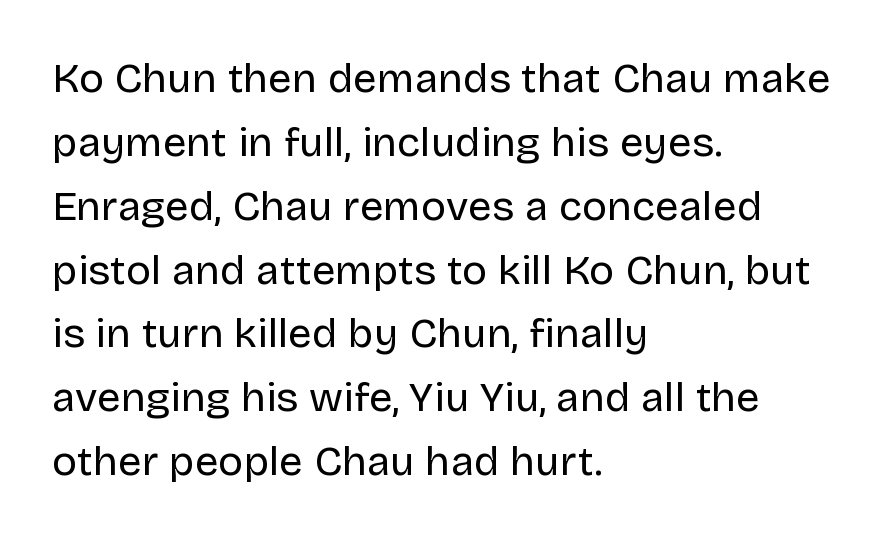
The image shows 42 px regular-weight sans-serif type, upright; set left-aligned, normal line spacing (1.52x), normal letter spacing, not underlined; low stroke contrast and a large x-height.
